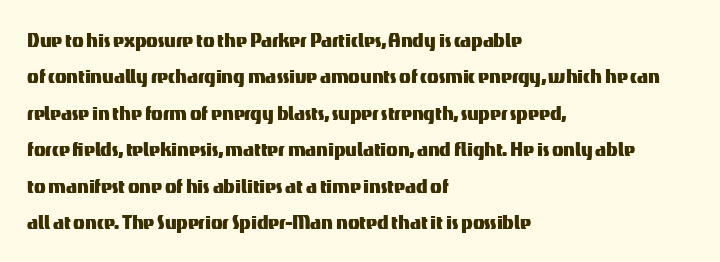
Q: Is the text italic (slanted)? A: No, it is upright.
Q: Is the text underlined? A: No.
Q: How is the paragraph aligned? A: Left-aligned.
Q: Is the spacing between letters normal or unusually wide? A: Normal.
Q: Is the spacing between lines tight, normal or loose? A: Normal.
